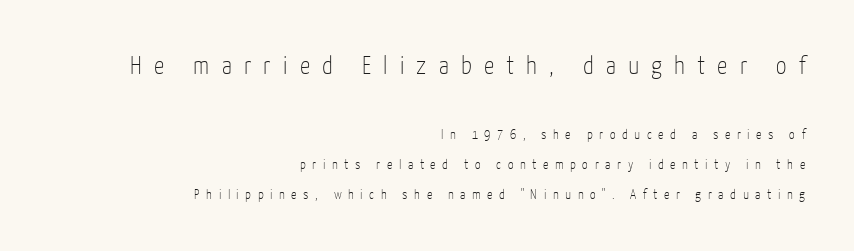
{"italic": "no", "bold": "no", "underline": "no", "align": "right", "line_spacing": "loose", "line_spacing_ratio": 2.13, "letter_spacing": "wide", "letter_spacing_em": 0.47, "larger_block": "first", "size_ratio": 1.86, "glyph_px": 26}
